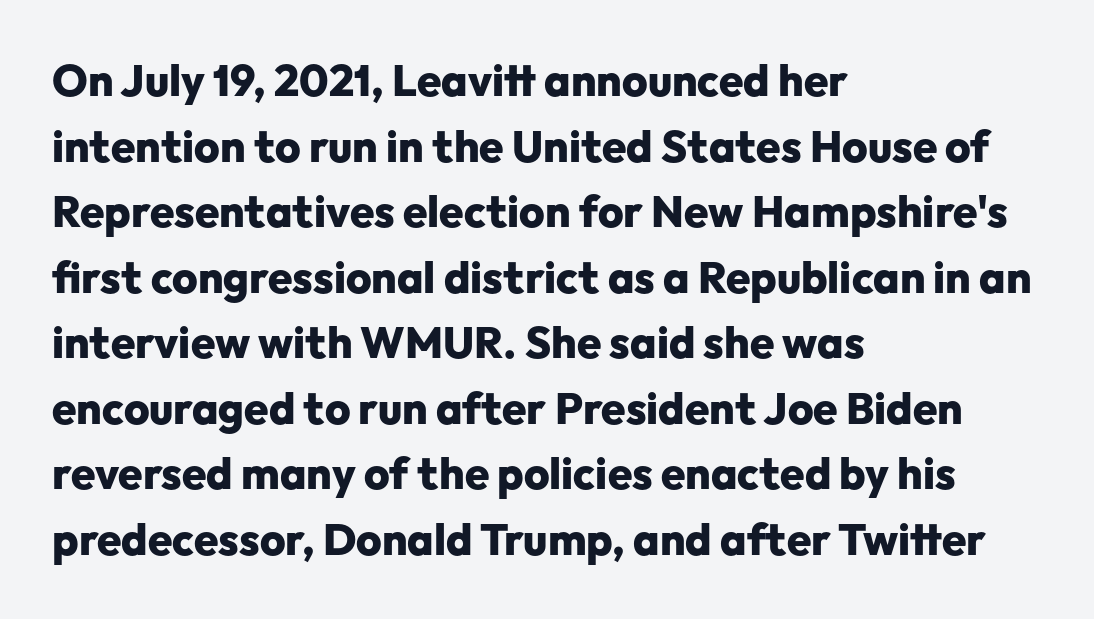
The font's upright variant was chosen for this text. Honestly, the letter spacing is just normal — you wouldn't notice it. The characters display no serif detailing; their extremities are plain. Here the designer chose a conventional face with non-uniform glyph widths.
